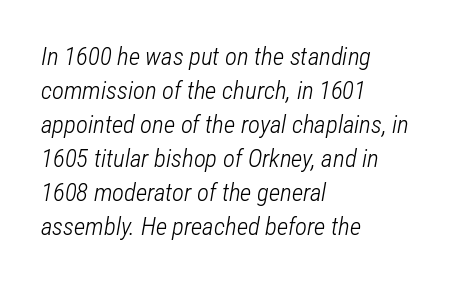
Q: Is the text bold? A: No.
Q: Is the text italic (slanted)? A: Yes, it leans right by about 12 degrees.
Q: Is the text underlined? A: No.
Q: How is the paragraph aligned? A: Left-aligned.
Q: Is the spacing between letters normal or unusually wide? A: Normal.
Q: Is the spacing between lines tight, normal or loose? A: Normal.
